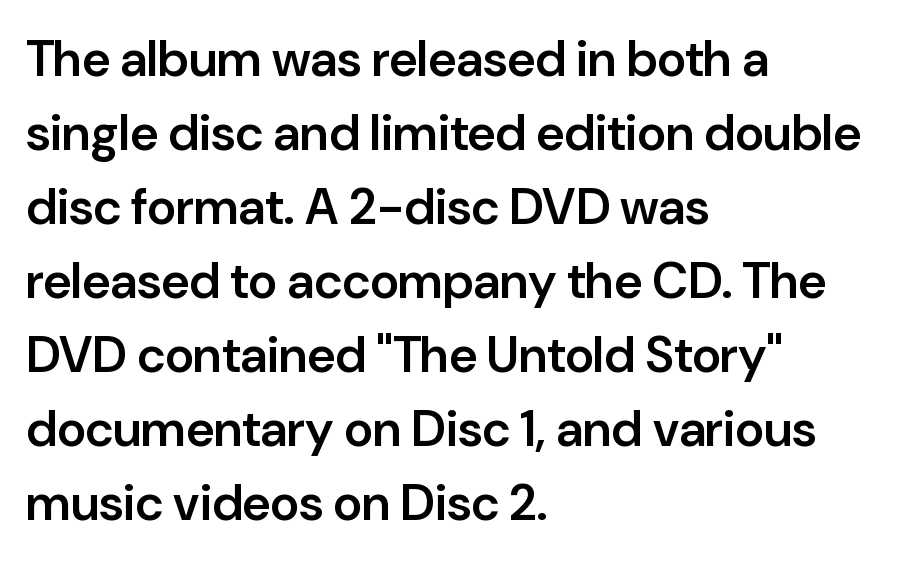
Q: Is the text bold? A: Semi-bold.
Q: Is the text italic (slanted)? A: No, it is upright.
Q: Is the typeface a serif or a sans-serif typeface? A: Sans-serif.
Q: Is the text underlined? A: No.
Q: How is the paragraph aligned? A: Left-aligned.
Q: Is the spacing between letters normal or unusually wide? A: Normal.
Q: Is the spacing between lines tight, normal or loose? A: Normal.
Q: Width (condensed, normal, or wide)? A: Normal.
Q: Stroke contrast? A: Low.
Q: x-height? A: Medium.
Q: Monospaced? A: No.
